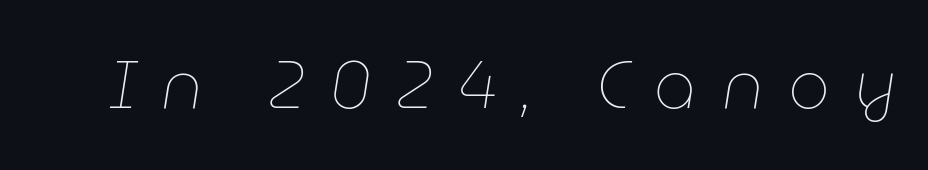
The image shows 66 px thin type, italic (leaning right); set unusually wide letter spacing (+0.37 em), not underlined; low stroke contrast and a medium x-height.
